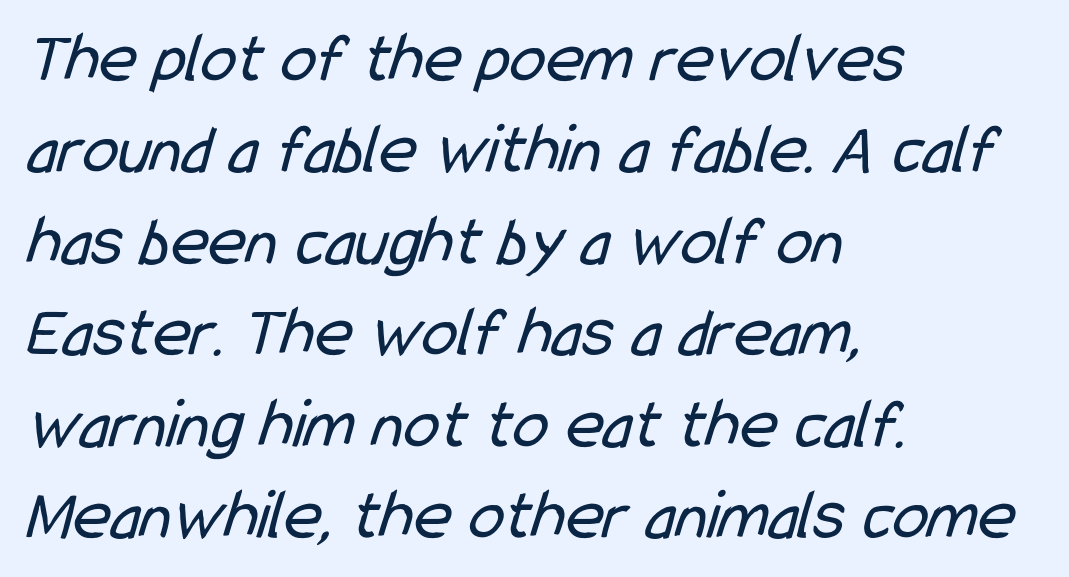
Q: Is the text bold? A: No.
Q: Is the typeface a serif or a sans-serif typeface? A: Sans-serif.
Q: Is the text underlined? A: No.
Q: How is the paragraph aligned? A: Left-aligned.
Q: Is the spacing between letters normal or unusually wide? A: Normal.
Q: Is the spacing between lines tight, normal or loose? A: Normal.
Q: Width (condensed, normal, or wide)? A: Condensed.
Q: Stroke contrast? A: Low.
Q: x-height? A: Medium.
Q: Monospaced? A: No.
